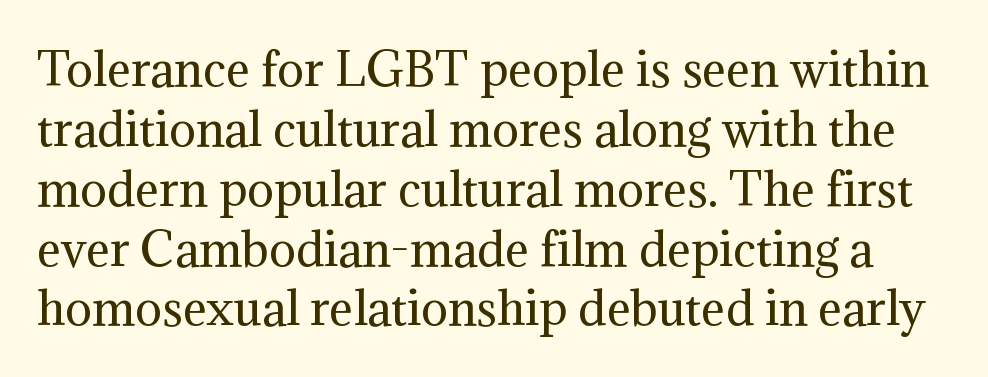
The image shows 45 px regular-weight serif type, upright; set normal line spacing (1.33x), normal letter spacing, not underlined; medium stroke contrast and a medium x-height.
